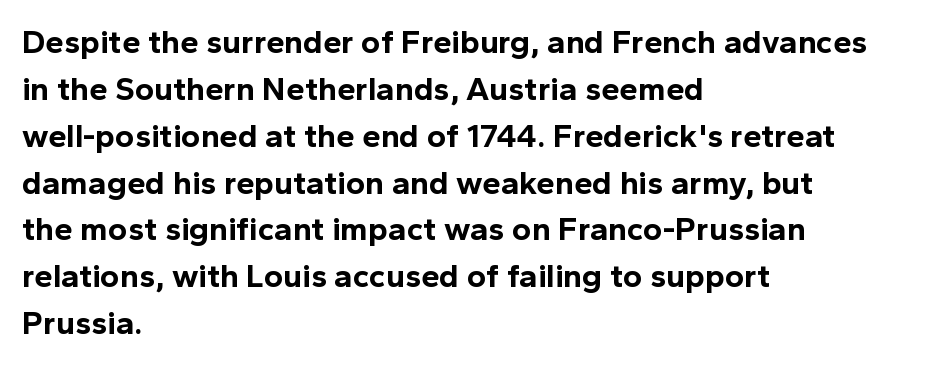
Q: Is the text bold? A: Yes.
Q: Is the text italic (slanted)? A: No, it is upright.
Q: Is the typeface a serif or a sans-serif typeface? A: Sans-serif.
Q: Is the text underlined? A: No.
Q: How is the paragraph aligned? A: Left-aligned.
Q: Is the spacing between letters normal or unusually wide? A: Normal.
Q: Is the spacing between lines tight, normal or loose? A: Normal.
Q: Width (condensed, normal, or wide)? A: Normal.
Q: x-height? A: Medium.
Q: Monospaced? A: No.
